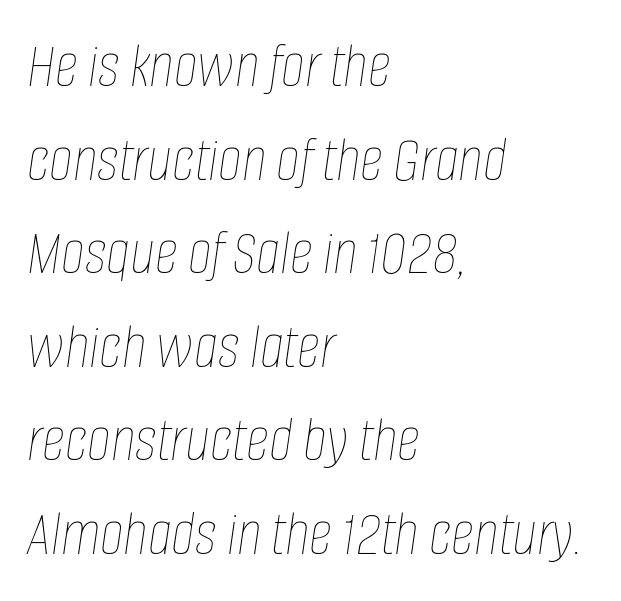
The image shows 65 px thin, condensed type, italic (leaning right); set left-aligned, normal line spacing (1.44x), normal letter spacing, not underlined; low stroke contrast and a large x-height.
